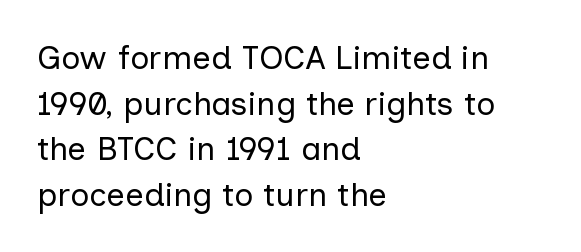
The image shows 33 px regular-weight sans-serif type, upright; set left-aligned, normal line spacing (1.38x), normal letter spacing, not underlined; low stroke contrast and a medium x-height.
